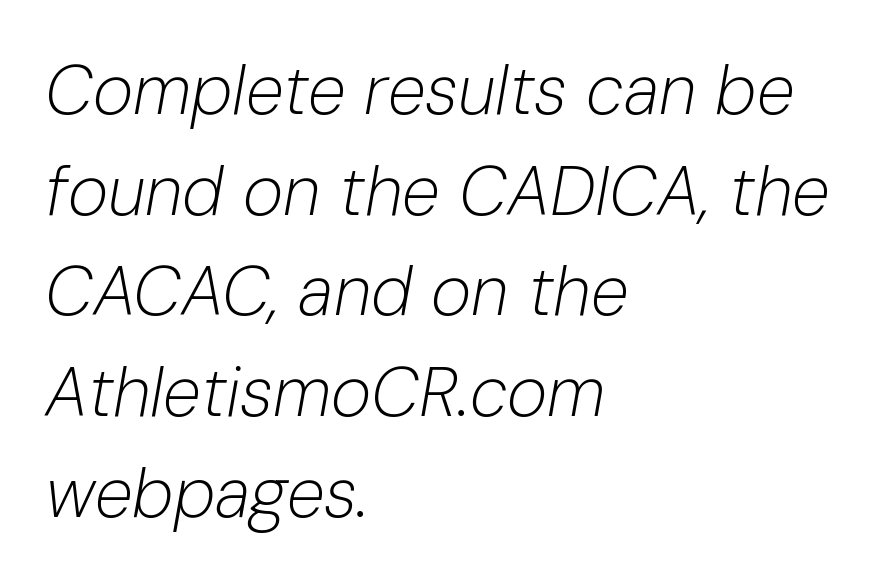
Q: Is the text bold? A: No.
Q: Is the text italic (slanted)? A: Yes, it leans right by about 10 degrees.
Q: Is the text underlined? A: No.
Q: How is the paragraph aligned? A: Left-aligned.
Q: Is the spacing between letters normal or unusually wide? A: Normal.
Q: Is the spacing between lines tight, normal or loose? A: Normal.
Q: Width (condensed, normal, or wide)? A: Normal.
Q: Stroke contrast? A: Low.
Q: x-height? A: Medium.
Q: Monospaced? A: No.
